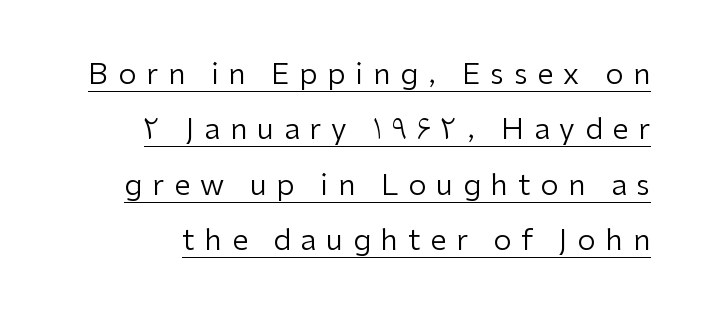
Q: Is the text bold? A: No.
Q: Is the text italic (slanted)? A: No, it is upright.
Q: Is the typeface a serif or a sans-serif typeface? A: Sans-serif.
Q: Is the text underlined? A: Yes.
Q: How is the paragraph aligned? A: Right-aligned.
Q: Is the spacing between letters normal or unusually wide? A: Unusually wide.
Q: Is the spacing between lines tight, normal or loose? A: Loose.
Q: Width (condensed, normal, or wide)? A: Normal.
Q: Stroke contrast? A: Low.
Q: x-height? A: Medium.
Q: Monospaced? A: No.
